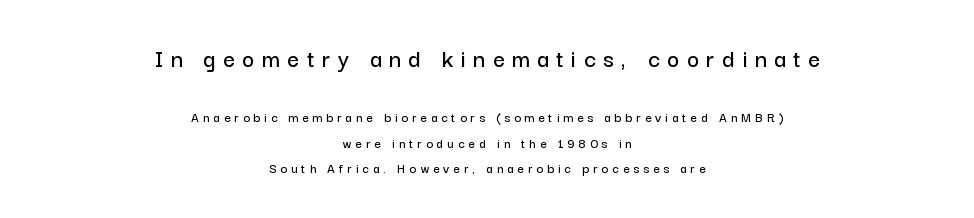
Q: Is the text italic (slanted)? A: No, it is upright.
Q: Is the text underlined? A: No.
Q: How is the paragraph aligned? A: Centered.
Q: Is the spacing between letters normal or unusually wide? A: Unusually wide.
Q: Which block of text is set in a larger size, the first (top) or the second (bottom)? A: The first (top) one.
